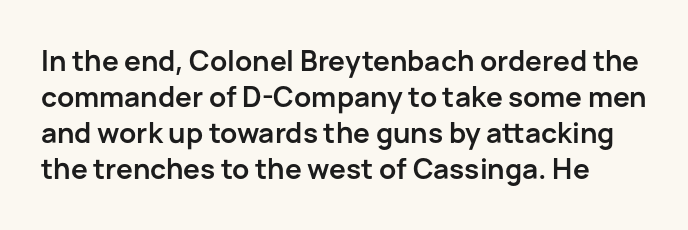
{"serif": "no", "italic": "no", "bold": "yes", "weight": "semibold", "width": "normal", "stroke_contrast": "low", "x_height": "medium", "monospaced": "no", "underline": "no", "line_spacing": "normal", "line_spacing_ratio": 1.29, "letter_spacing": "normal", "letter_spacing_em": 0.0, "glyph_px": 28}
